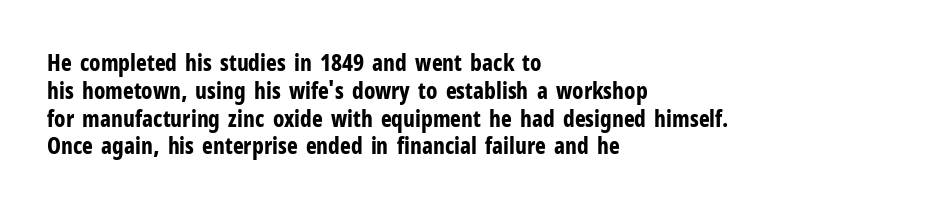
Short and long lines alike share a common starting point at left. Unlike italic type, these characters show no tilt at all. The passage shown is emphatically bold. The face used here is rendered with its standard letterfit. The space beneath each line is pristine and unruled.
